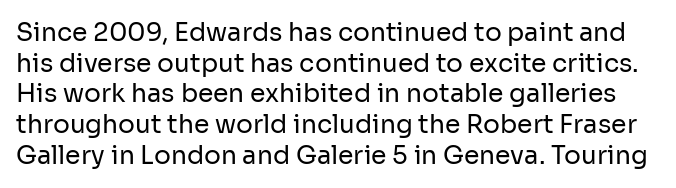
The image shows 25 px text type, upright; set line spacing 1.23x, normal letter spacing, not underlined.
